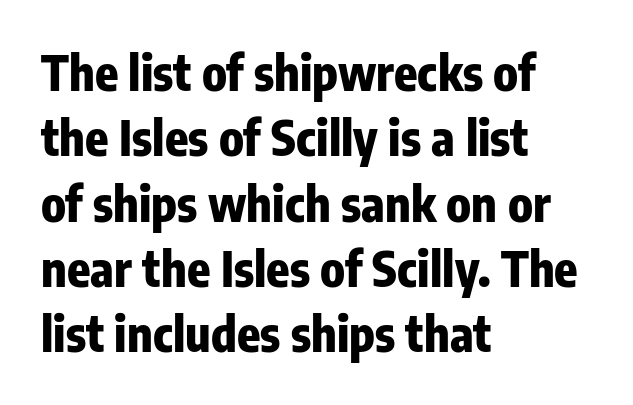
Line beginnings align vertically; line endings do not. Does the lettering tilt? It doesn't — this is upright. As a designer I'd log this as weight 700, bold. The passage shown is typed in a proportional face where columns would drift. Unmarked baselines from the first word to the last. Glyph-to-glyph distance matches everyday printed text.
